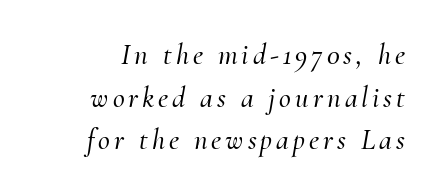
Q: Is the text italic (slanted)? A: Yes, it leans right by about 10 degrees.
Q: Is the typeface a serif or a sans-serif typeface? A: Serif.
Q: Is the text underlined? A: No.
Q: Is the spacing between lines tight, normal or loose? A: Normal.
Q: Width (condensed, normal, or wide)? A: Normal.
Q: Stroke contrast? A: Medium.
Q: x-height? A: Small.
Q: Monospaced? A: No.
